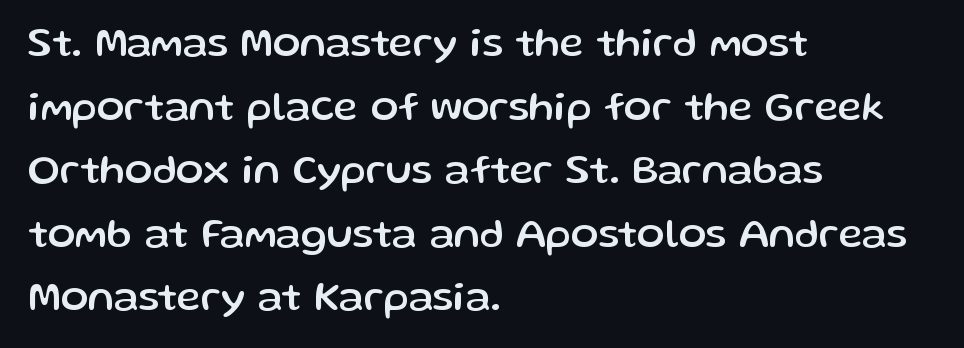
The image shows 41 px sans-serif type, upright; set left-aligned, normal line spacing (1.55x), normal letter spacing, not underlined; low stroke contrast and a medium x-height.
